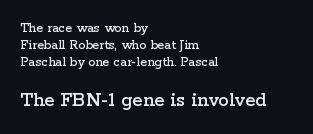
The image shows 21 px text type, upright; set left-aligned, line spacing 1.22x, normal letter spacing, not underlined; the second (bottom) block is 1.5x larger.
